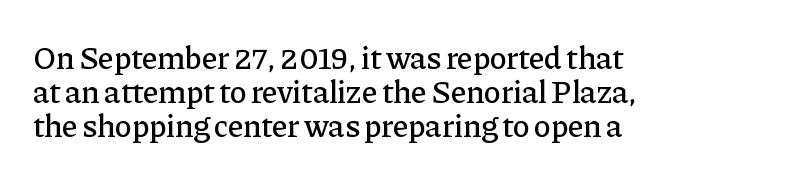
{"serif": "yes", "italic": "no", "width": "normal", "stroke_contrast": "low", "x_height": "medium", "monospaced": "no", "underline": "no", "align": "left", "line_spacing": "tight", "line_spacing_ratio": 1.06, "letter_spacing": "normal", "letter_spacing_em": 0.0, "glyph_px": 32}
